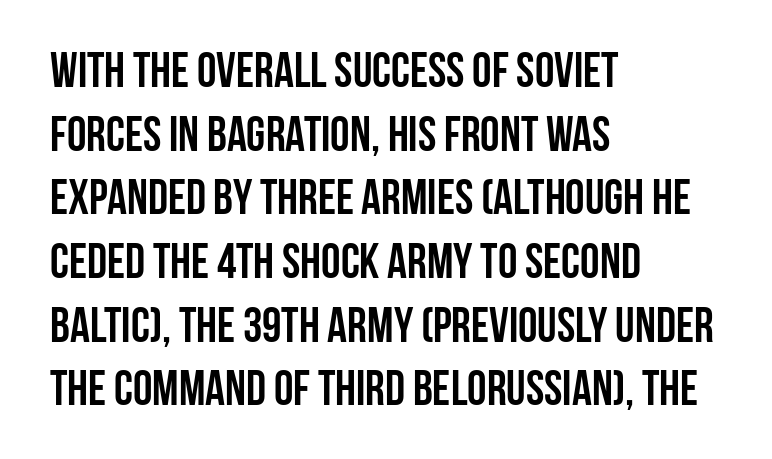
The image shows 49 px semibold, condensed sans-serif type, upright; set left-aligned, normal line spacing (1.3x), normal letter spacing, not underlined; low stroke contrast and a large x-height.
